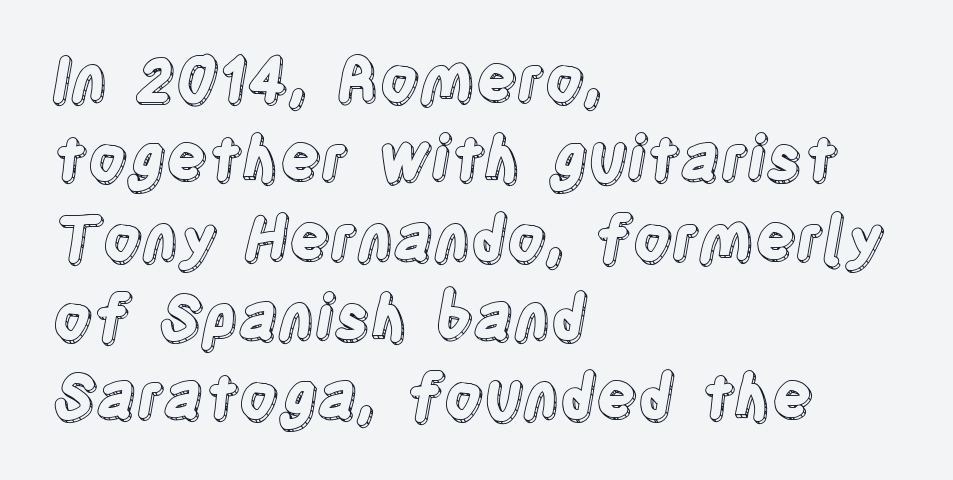
{"width": "condensed", "x_height": "large", "monospaced": "no", "underline": "no", "align": "left", "line_spacing": "normal", "line_spacing_ratio": 1.3, "letter_spacing": "normal", "letter_spacing_em": 0.0, "glyph_px": 61}
